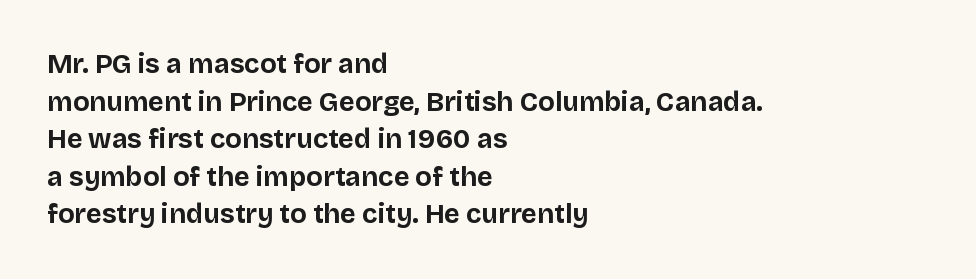
Q: Is the text bold? A: Yes.
Q: Is the text italic (slanted)? A: No, it is upright.
Q: Is the text underlined? A: No.
Q: How is the paragraph aligned? A: Left-aligned.
Q: Is the spacing between letters normal or unusually wide? A: Normal.
Q: Is the spacing between lines tight, normal or loose? A: Normal.
